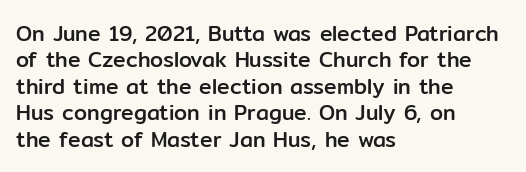
The image shows 21 px text type, upright; set left-aligned, normal line spacing (1.26x), normal letter spacing, not underlined.
